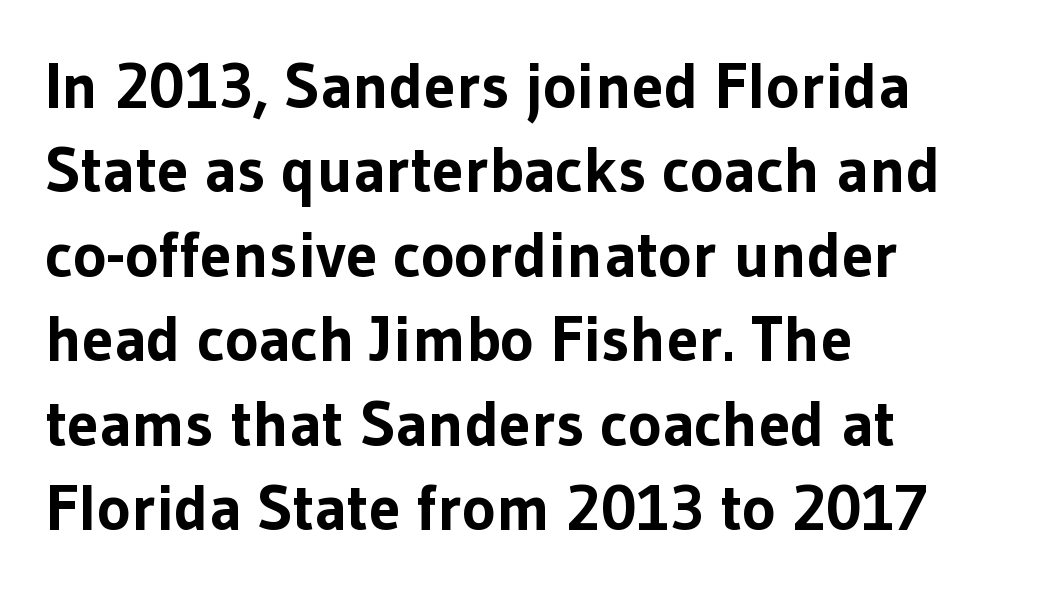
The image shows 64 px bold sans-serif type, upright; set left-aligned, normal line spacing (1.32x), normal letter spacing, not underlined; low stroke contrast and a medium x-height.
